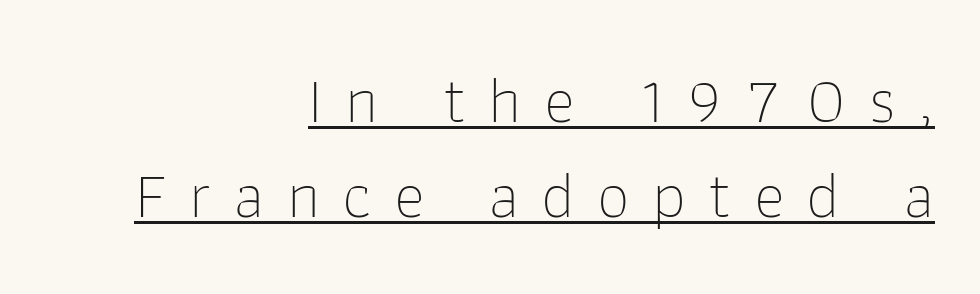
Compared with a flush-left layout, this one pins lines to the opposite, right side. The typesetter has applied underlining to the passage shown. Caption: expanded tracking, letters set apart. In terms of posture, this sample is upright.
